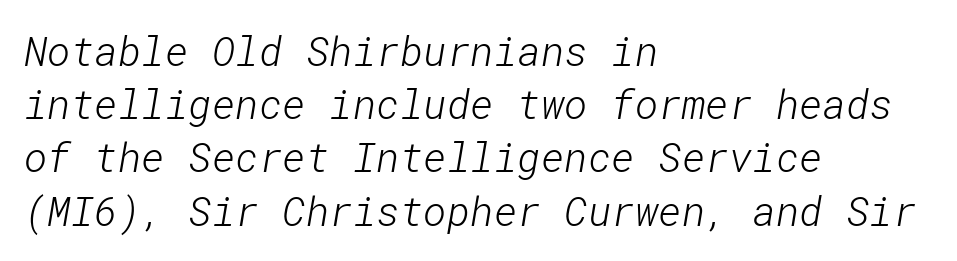
{"serif": "no", "bold": "no", "weight": "light", "width": "normal", "stroke_contrast": "low", "x_height": "medium", "underline": "no", "align": "left", "line_spacing": "normal", "line_spacing_ratio": 1.33, "letter_spacing": "normal", "letter_spacing_em": 0.0, "glyph_px": 40}
